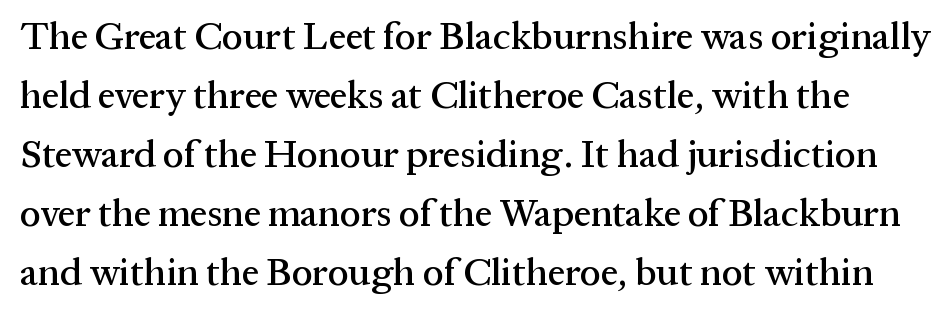
Q: Is the text italic (slanted)? A: No, it is upright.
Q: Is the typeface a serif or a sans-serif typeface? A: Serif.
Q: Is the text underlined? A: No.
Q: Is the spacing between letters normal or unusually wide? A: Normal.
Q: Is the spacing between lines tight, normal or loose? A: Normal.
Q: Width (condensed, normal, or wide)? A: Normal.
Q: Stroke contrast? A: Medium.
Q: x-height? A: Medium.
Q: Monospaced? A: No.
